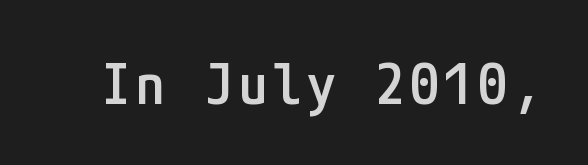
Q: Is the text bold? A: Semi-bold.
Q: Is the text italic (slanted)? A: No, it is upright.
Q: Is the typeface a serif or a sans-serif typeface? A: Sans-serif.
Q: Is the text underlined? A: No.
Q: Width (condensed, normal, or wide)? A: Condensed.
Q: Stroke contrast? A: Low.
Q: x-height? A: Medium.
